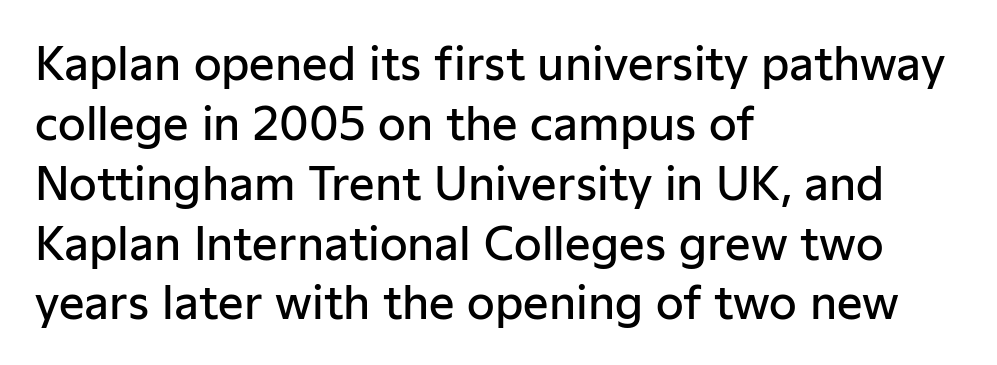
Q: Is the text bold? A: Semi-bold.
Q: Is the text italic (slanted)? A: No, it is upright.
Q: Is the typeface a serif or a sans-serif typeface? A: Sans-serif.
Q: Is the text underlined? A: No.
Q: How is the paragraph aligned? A: Left-aligned.
Q: Is the spacing between letters normal or unusually wide? A: Normal.
Q: Is the spacing between lines tight, normal or loose? A: Normal.
Q: Width (condensed, normal, or wide)? A: Normal.
Q: Stroke contrast? A: Low.
Q: x-height? A: Medium.
Q: Monospaced? A: No.
